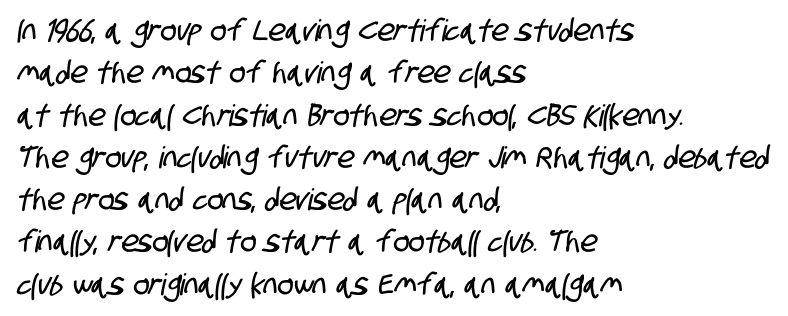
{"serif": "no", "width": "condensed", "stroke_contrast": "low", "x_height": "large", "monospaced": "no", "underline": "no", "align": "left", "line_spacing": "normal", "line_spacing_ratio": 1.41, "letter_spacing": "normal", "letter_spacing_em": 0.0, "glyph_px": 30}
